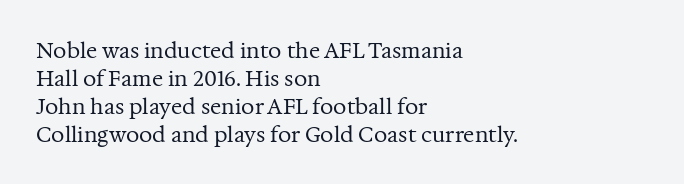
{"italic": "no", "bold": "no", "underline": "no", "align": "left", "line_spacing": "normal", "line_spacing_ratio": 1.33, "letter_spacing": "normal", "letter_spacing_em": 0.0, "glyph_px": 21}
